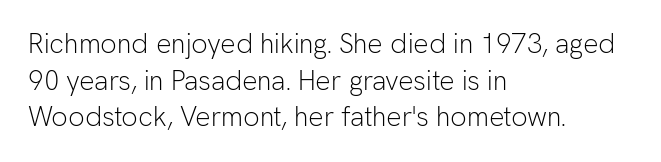
The image shows 27 px text type, upright; set left-aligned, normal line spacing (1.36x), normal letter spacing, not underlined.
